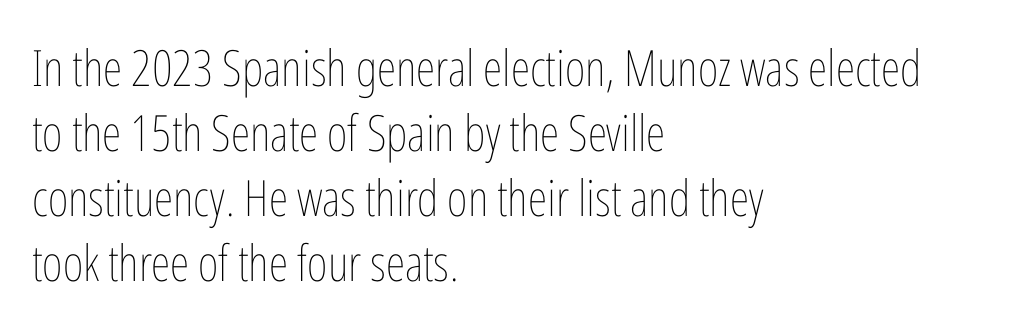
Q: Is the text bold? A: No.
Q: Is the text italic (slanted)? A: No, it is upright.
Q: Is the text underlined? A: No.
Q: How is the paragraph aligned? A: Left-aligned.
Q: Is the spacing between letters normal or unusually wide? A: Normal.
Q: Is the spacing between lines tight, normal or loose? A: Normal.
Q: Width (condensed, normal, or wide)? A: Condensed.
Q: Stroke contrast? A: Low.
Q: x-height? A: Medium.
Q: Monospaced? A: No.
